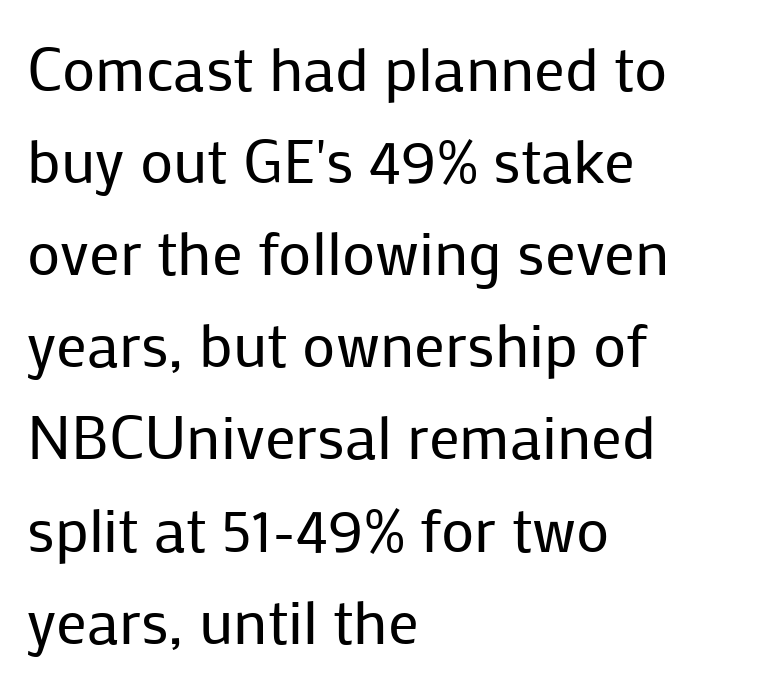
{"serif": "no", "italic": "no", "bold": "no", "weight": "regular", "width": "normal", "stroke_contrast": "low", "x_height": "medium", "monospaced": "no", "underline": "no", "align": "left", "line_spacing": "normal", "line_spacing_ratio": 1.51, "letter_spacing": "normal", "letter_spacing_em": 0.0, "glyph_px": 61}
